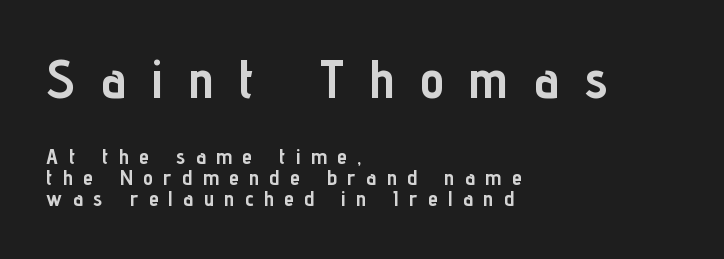
The rendering uses natural spacing where letterforms have individual widths. Does the lettering tilt? It doesn't — this is upright. A clean baseline with only descenders dipping below it. Successive baselines arrive quickly, one right under another. Is this a sans? Yes — the strokes have no serifs. Which of the two is more prominent by size? The first, at the top.
